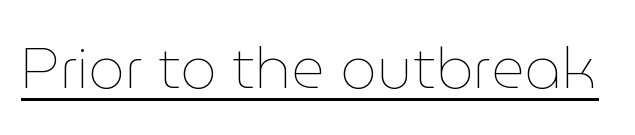
Q: Is the text bold? A: No.
Q: Is the text italic (slanted)? A: No, it is upright.
Q: Is the text underlined? A: Yes.
Q: Is the spacing between letters normal or unusually wide? A: Normal.
Q: Width (condensed, normal, or wide)? A: Normal.
Q: Stroke contrast? A: Low.
Q: x-height? A: Medium.
Q: Monospaced? A: No.
